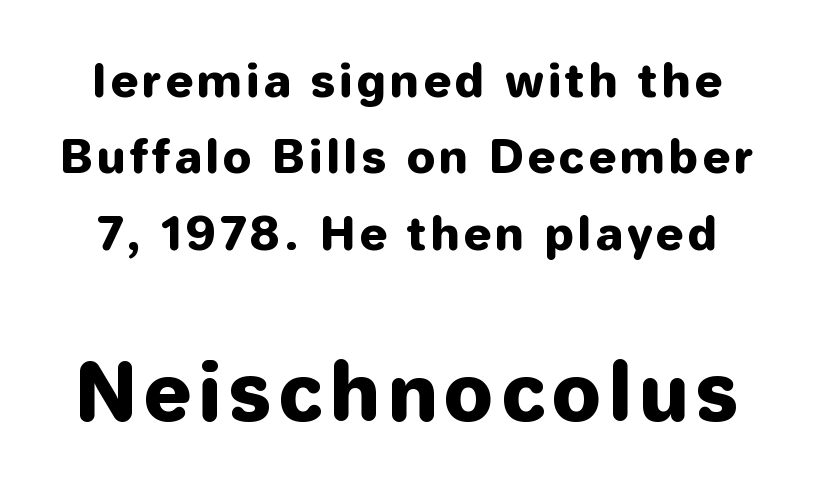
The image shows 78 px sans-serif type, upright; set normal line spacing (1.7x), not underlined; the second (bottom) block is 1.73x larger; low stroke contrast and a medium x-height.
